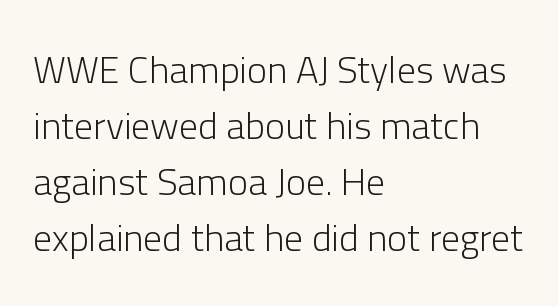
Q: Is the text bold? A: No.
Q: Is the text italic (slanted)? A: No, it is upright.
Q: Is the typeface a serif or a sans-serif typeface? A: Sans-serif.
Q: Is the text underlined? A: No.
Q: How is the paragraph aligned? A: Left-aligned.
Q: Is the spacing between letters normal or unusually wide? A: Normal.
Q: Is the spacing between lines tight, normal or loose? A: Normal.
Q: Width (condensed, normal, or wide)? A: Normal.
Q: Stroke contrast? A: Low.
Q: x-height? A: Medium.
Q: Monospaced? A: No.
